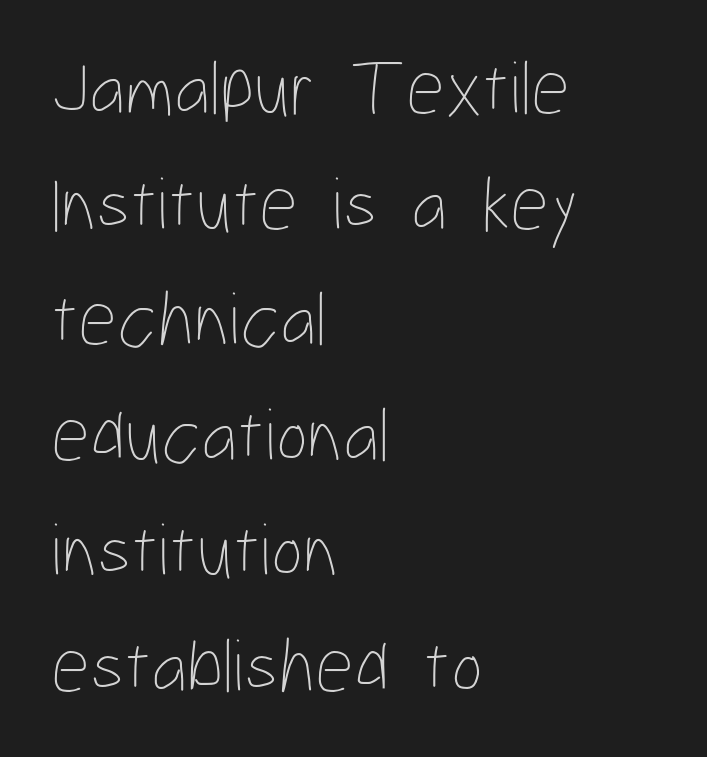
{"italic": "no", "bold": "no", "weight": "thin", "width": "condensed", "stroke_contrast": "low", "x_height": "medium", "monospaced": "no", "underline": "no", "align": "left", "line_spacing": "normal", "line_spacing_ratio": 1.52, "letter_spacing": "normal", "letter_spacing_em": 0.0, "glyph_px": 76}
